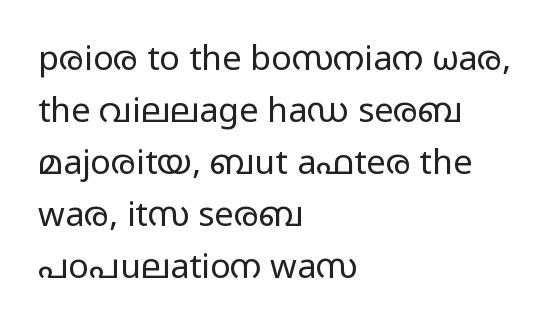
How are the letters spaced? Ordinarily, with no added tracking. Examine the stroke ends and you'll find no serifs. The rag falls on the right side of this text block. This is the regular roman posture of the typeface.
